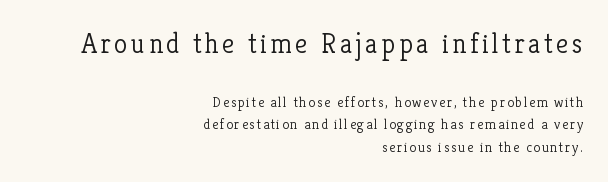
The image shows 28 px light serif type, upright; set right-aligned, normal line spacing (1.62x), not underlined; the first (top) block is 2.0x larger; low stroke contrast and a medium x-height.
